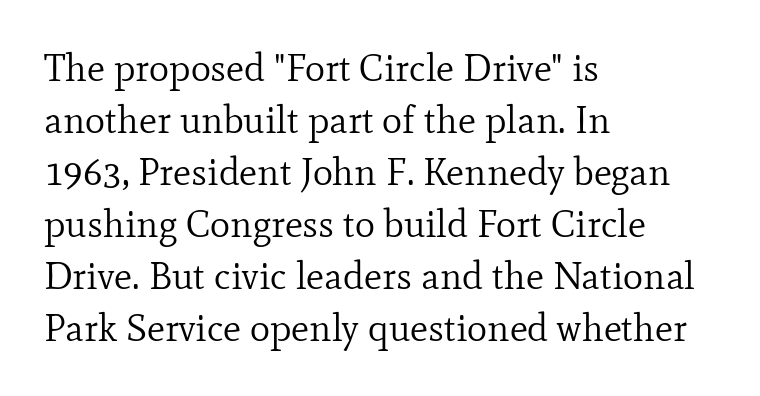
The image shows 38 px regular-weight serif type, upright; set left-aligned, normal line spacing (1.37x), normal letter spacing, not underlined; low stroke contrast and a small x-height.
